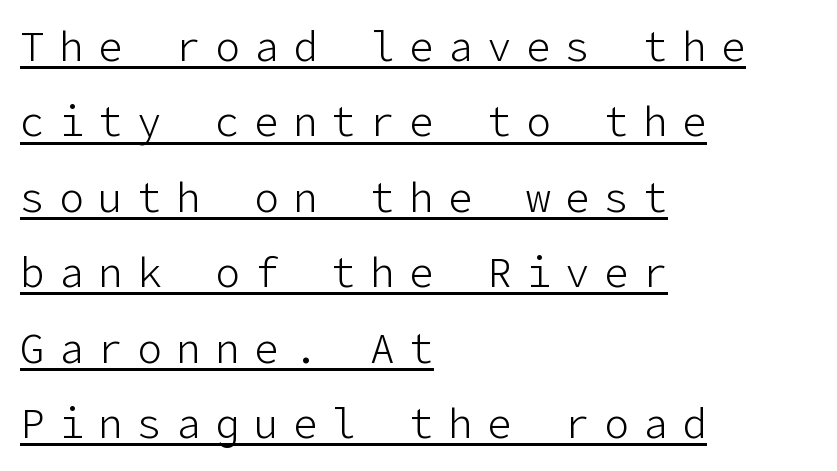
Q: Is the text bold? A: No.
Q: Is the text italic (slanted)? A: No, it is upright.
Q: Is the typeface a serif or a sans-serif typeface? A: Sans-serif.
Q: Is the text underlined? A: Yes.
Q: How is the paragraph aligned? A: Left-aligned.
Q: Is the spacing between letters normal or unusually wide? A: Unusually wide.
Q: Width (condensed, normal, or wide)? A: Normal.
Q: Stroke contrast? A: Low.
Q: x-height? A: Medium.
